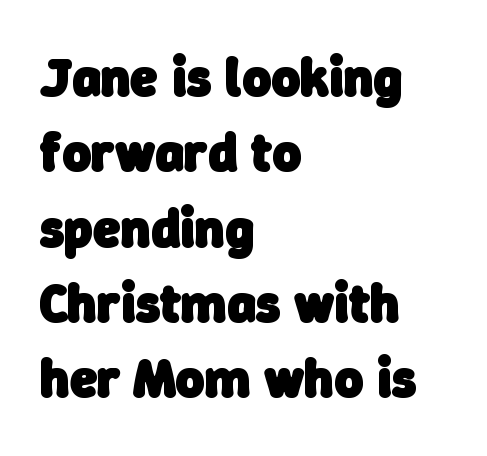
The image shows 55 px heavy sans-serif type; set left-aligned, normal line spacing (1.37x), normal letter spacing, not underlined; low stroke contrast and a medium x-height.
